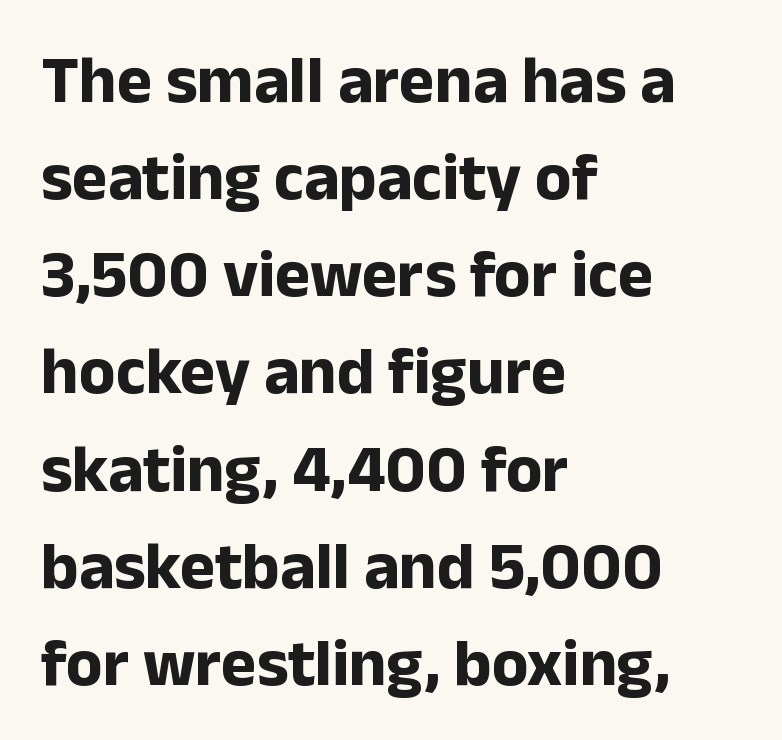
The image shows 67 px bold sans-serif type, upright; set left-aligned, normal line spacing (1.45x), normal letter spacing, not underlined; low stroke contrast and a medium x-height.
